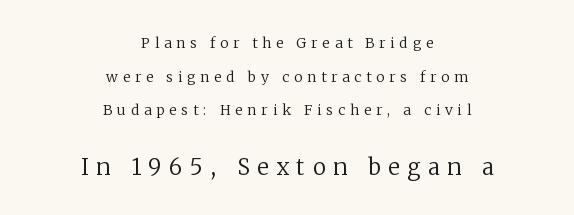
A centered setting, common on invitations and titles, is used for this passage. This is not heavy type; no bold has been used. This is roman type, the default non-slanted kind. Check under the words: just untouched page. The type is letterspaced generously, with wide tracking. Airy leading.
